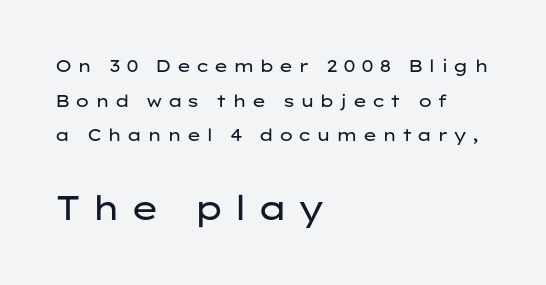
Q: Is the text bold? A: No.
Q: Is the text italic (slanted)? A: No, it is upright.
Q: Is the typeface a serif or a sans-serif typeface? A: Sans-serif.
Q: Is the text underlined? A: No.
Q: How is the paragraph aligned? A: Left-aligned.
Q: Is the spacing between letters normal or unusually wide? A: Unusually wide.
Q: Is the spacing between lines tight, normal or loose? A: Loose.
Q: Which block of text is set in a larger size, the first (top) or the second (bottom)? A: The second (bottom) one.
Q: Width (condensed, normal, or wide)? A: Wide.
Q: Stroke contrast? A: Low.
Q: x-height? A: Medium.
Q: Monospaced? A: No.
